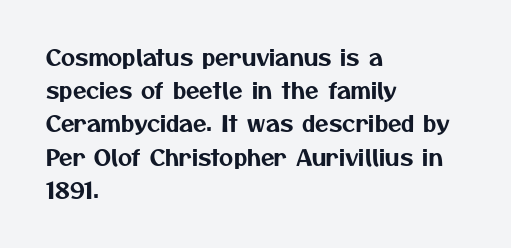
The image shows 22 px text type; set left-aligned, normal line spacing (1.51x), normal letter spacing, not underlined.
